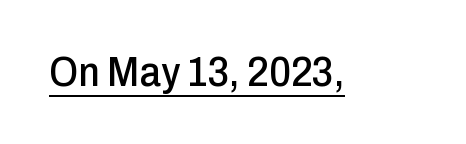
The image shows 42 px condensed sans-serif type, upright; set normal letter spacing, underlined; low stroke contrast and a medium x-height.
